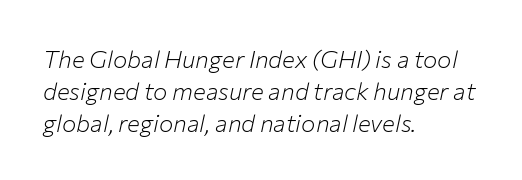
{"italic": "yes", "lean": "right", "slant_degrees": 12, "bold": "no", "underline": "no", "align": "left", "line_spacing": "normal", "line_spacing_ratio": 1.33, "letter_spacing": "normal", "letter_spacing_em": 0.0, "glyph_px": 24}
